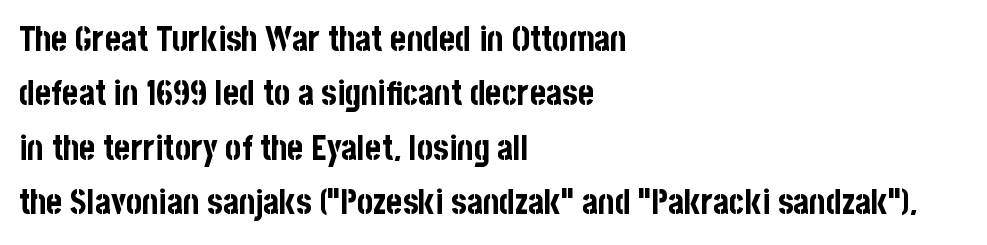
Q: Is the text bold? A: Yes.
Q: Is the text italic (slanted)? A: No, it is upright.
Q: Is the typeface a serif or a sans-serif typeface? A: Sans-serif.
Q: Is the text underlined? A: No.
Q: How is the paragraph aligned? A: Left-aligned.
Q: Is the spacing between letters normal or unusually wide? A: Normal.
Q: Is the spacing between lines tight, normal or loose? A: Normal.
Q: Width (condensed, normal, or wide)? A: Condensed.
Q: Stroke contrast? A: Low.
Q: x-height? A: Large.
Q: Monospaced? A: No.
